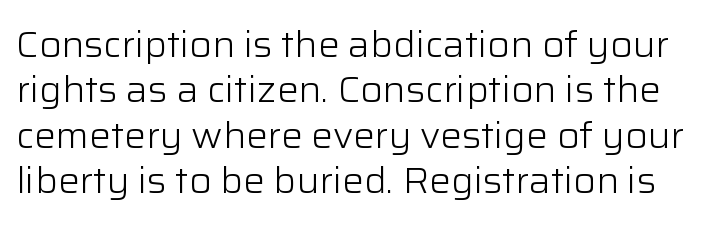
The image shows 36 px light sans-serif type, upright; set normal line spacing (1.26x), normal letter spacing, not underlined; low stroke contrast and a medium x-height.
